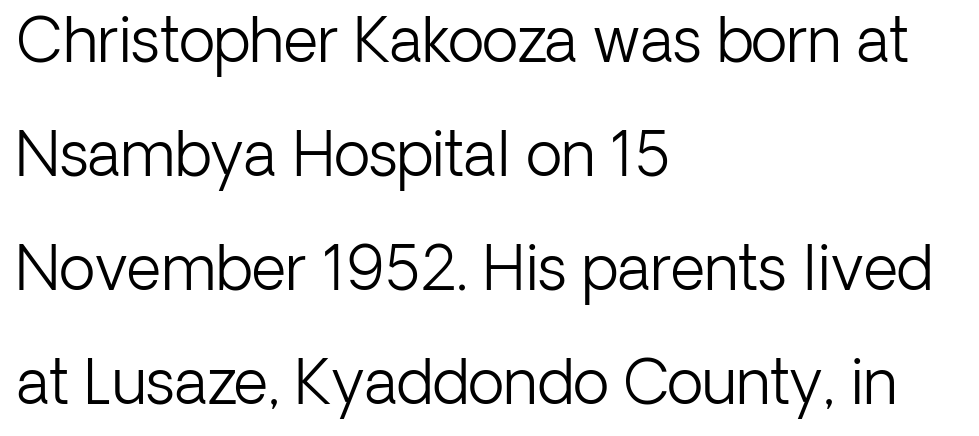
The image shows 60 px light sans-serif type, upright; set left-aligned, loose line spacing (1.9x), normal letter spacing, not underlined; low stroke contrast and a medium x-height.
